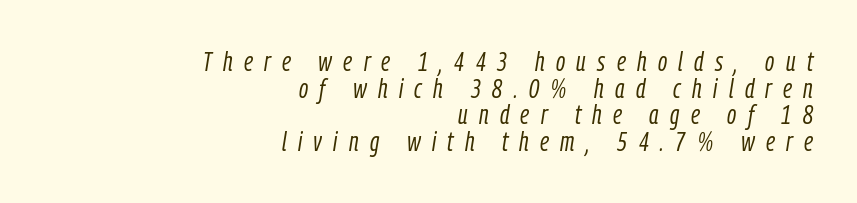
How would I describe the line gaps? Narrow and economical. This reads as an unemphasized weight, regular at the heaviest. Glance below the letters and you will spot only blank space. The compositor pushed each line to the right boundary. Characters are canted at an angle relative to the baseline's perpendicular. You could only call the tracking loose — the letters float apart.
